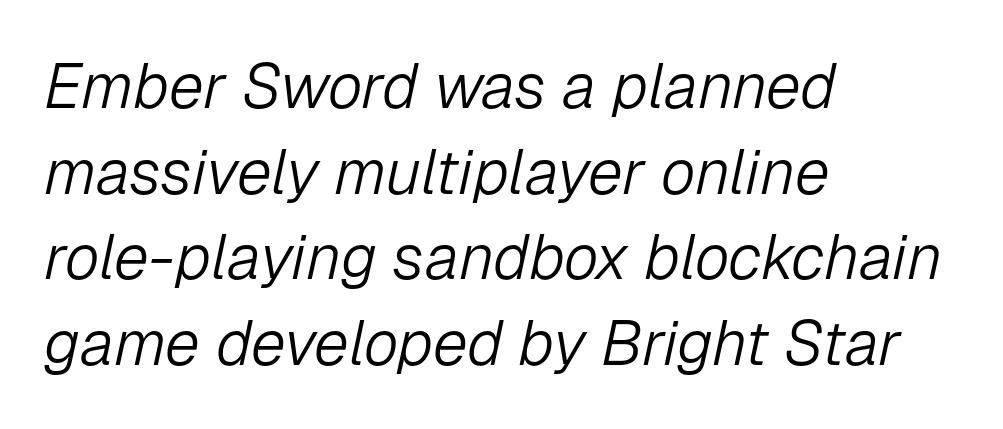
Q: Is the text bold? A: No.
Q: Is the text italic (slanted)? A: Yes, it leans right by about 12 degrees.
Q: Is the text underlined? A: No.
Q: How is the paragraph aligned? A: Left-aligned.
Q: Is the spacing between letters normal or unusually wide? A: Normal.
Q: Is the spacing between lines tight, normal or loose? A: Normal.
Q: Width (condensed, normal, or wide)? A: Normal.
Q: Stroke contrast? A: Low.
Q: x-height? A: Medium.
Q: Monospaced? A: No.
